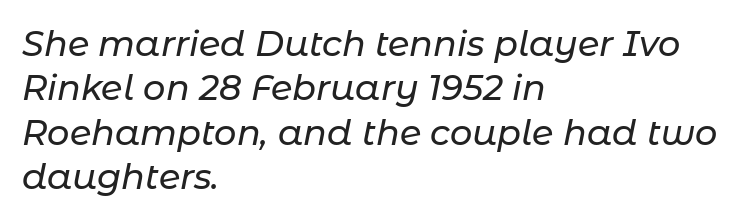
Q: Is the text italic (slanted)? A: Yes, it leans right by about 11 degrees.
Q: Is the text underlined? A: No.
Q: How is the paragraph aligned? A: Left-aligned.
Q: Is the spacing between letters normal or unusually wide? A: Normal.
Q: Is the spacing between lines tight, normal or loose? A: Normal.
Q: Width (condensed, normal, or wide)? A: Normal.
Q: Stroke contrast? A: Low.
Q: x-height? A: Medium.
Q: Monospaced? A: No.
